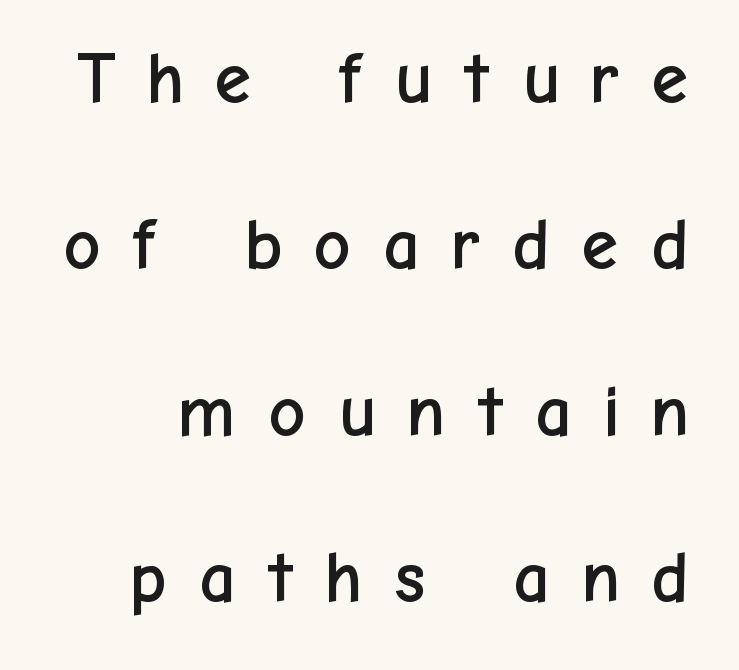
Q: Is the text italic (slanted)? A: No, it is upright.
Q: Is the typeface a serif or a sans-serif typeface? A: Sans-serif.
Q: Is the text underlined? A: No.
Q: Is the spacing between letters normal or unusually wide? A: Unusually wide.
Q: Is the spacing between lines tight, normal or loose? A: Loose.
Q: Width (condensed, normal, or wide)? A: Normal.
Q: Stroke contrast? A: Low.
Q: x-height? A: Medium.
Q: Monospaced? A: No.
